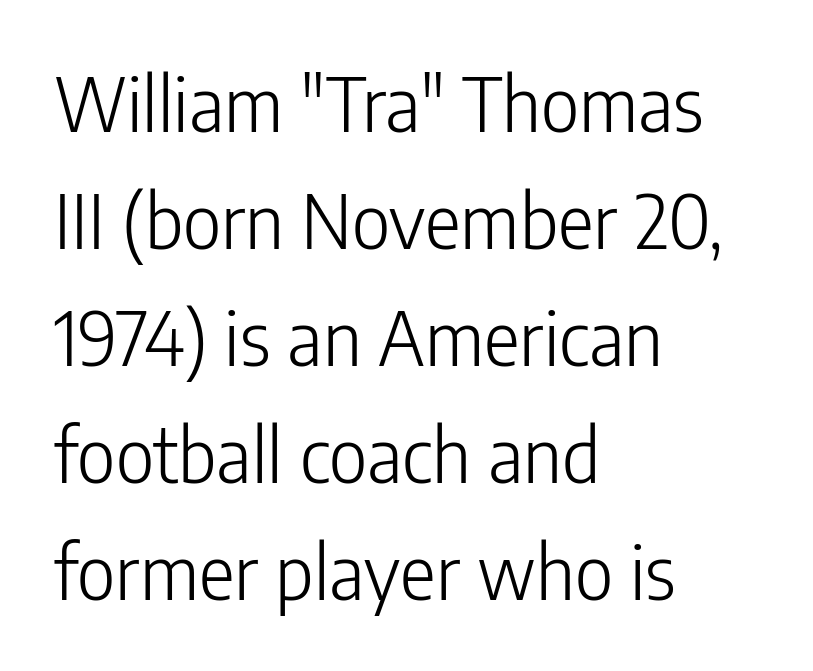
Are there feet on the stems? There aren't — it's a sans. This rendering uses left alignment, leaving the right contour irregular. Line spacing here is normal. Do the characters align in a grid? No, the font is proportional. Posture: vertical.
